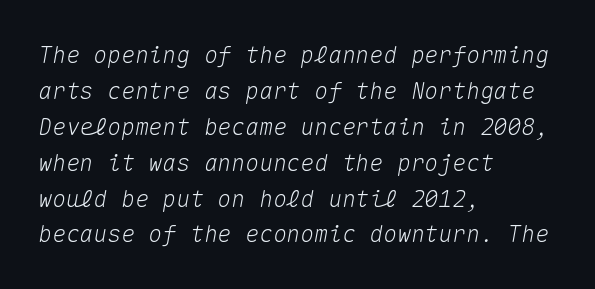
{"italic": "yes", "lean": "right", "slant_degrees": 10, "underline": "no", "align": "left", "line_spacing": "normal", "line_spacing_ratio": 1.56, "letter_spacing": "normal", "letter_spacing_em": 0.0, "glyph_px": 23}
